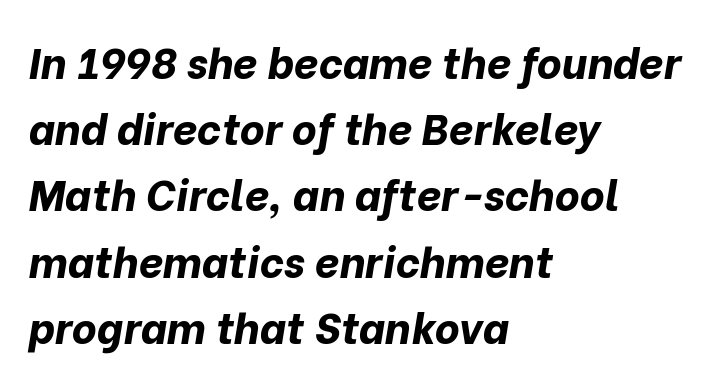
The image shows 43 px bold type, italic (leaning right); set left-aligned, normal line spacing (1.54x), normal letter spacing, not underlined; low stroke contrast and a medium x-height.
